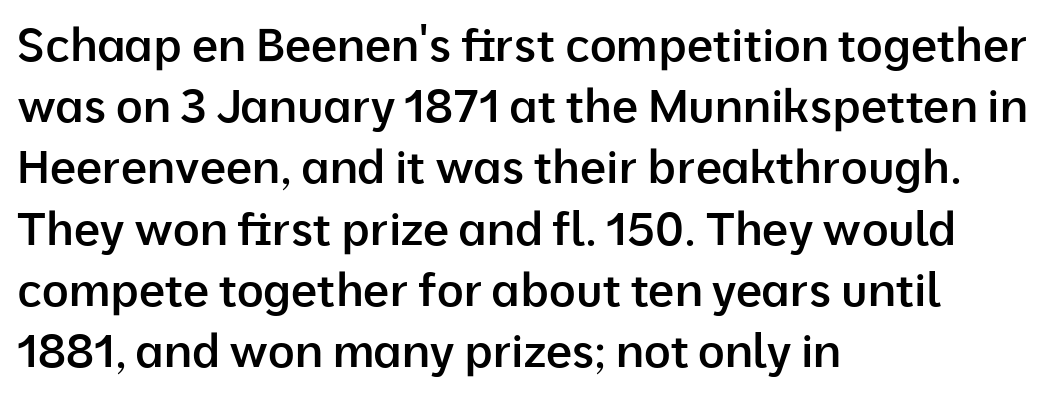
{"serif": "no", "italic": "no", "bold": "semi", "weight": "semibold", "width": "normal", "stroke_contrast": "low", "x_height": "medium", "monospaced": "no", "underline": "no", "align": "left", "line_spacing": "normal", "line_spacing_ratio": 1.33, "letter_spacing": "normal", "letter_spacing_em": 0.0, "glyph_px": 46}
